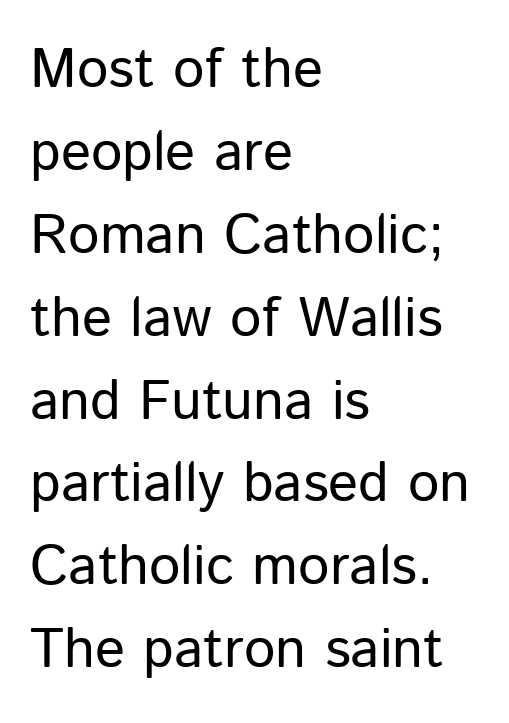
The letterforms sit at book weight or below. Honestly, there is no underline to notice here at all. Nobody touched the tracking dial on this one. The rendering uses a moderate line-height, typical for paragraphs. Does the lettering tilt? It doesn't — this is upright. This rendering uses left alignment, leaving the right contour irregular.
